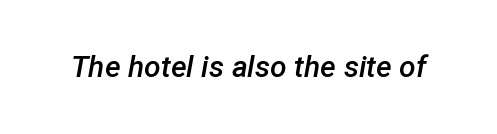
The image shows 30 px semibold type, italic (leaning right); set normal letter spacing, not underlined; low stroke contrast and a medium x-height.
